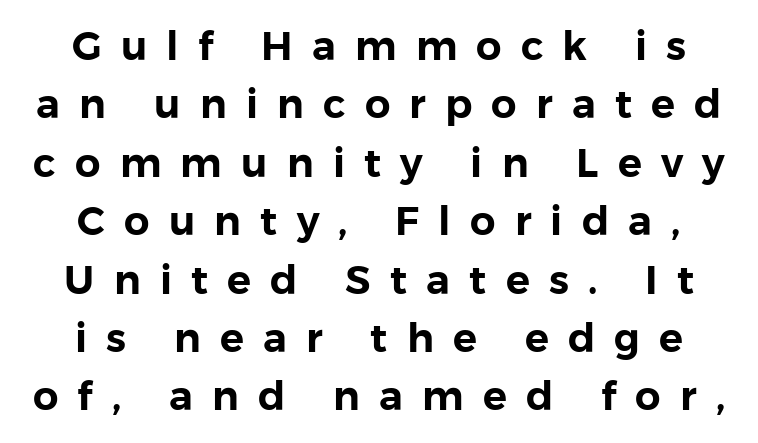
Q: Is the text italic (slanted)? A: No, it is upright.
Q: Is the typeface a serif or a sans-serif typeface? A: Sans-serif.
Q: Is the text underlined? A: No.
Q: How is the paragraph aligned? A: Centered.
Q: Is the spacing between letters normal or unusually wide? A: Unusually wide.
Q: Is the spacing between lines tight, normal or loose? A: Normal.
Q: Width (condensed, normal, or wide)? A: Normal.
Q: x-height? A: Medium.
Q: Monospaced? A: No.
